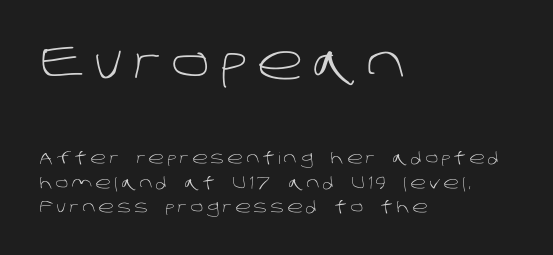
{"serif": "no", "bold": "no", "weight": "light", "width": "normal", "stroke_contrast": "low", "x_height": "large", "monospaced": "no", "underline": "no", "align": "left", "line_spacing": "normal", "line_spacing_ratio": 1.52, "letter_spacing": "wide", "letter_spacing_em": 0.21, "larger_block": "first", "size_ratio": 3.0, "glyph_px": 48}
